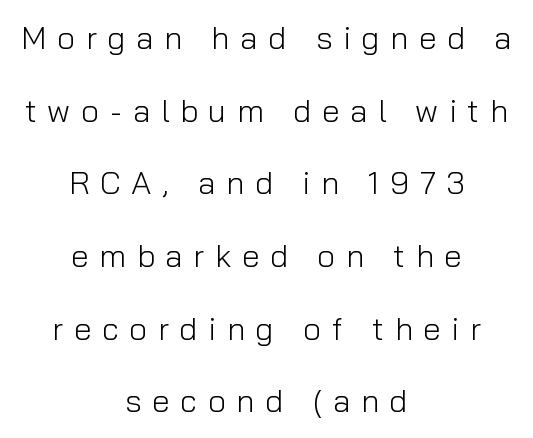
Where is the straight margin? There isn't one; the lines are centered. This sample has the flowing, uneven cadence of proportional lettering. You can tell from the bare stems that sans-serif type was used. Weight: in the light-to-regular range. A bare baseline throughout the passage. The leading is generous, giving the passage an open texture.
